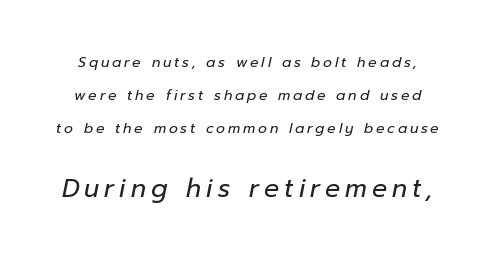
{"italic": "yes", "lean": "right", "slant_degrees": 12, "bold": "no", "underline": "no", "line_spacing": "loose", "line_spacing_ratio": 2.34, "letter_spacing": "wide", "letter_spacing_em": 0.2, "larger_block": "second", "size_ratio": 1.79, "glyph_px": 25}
